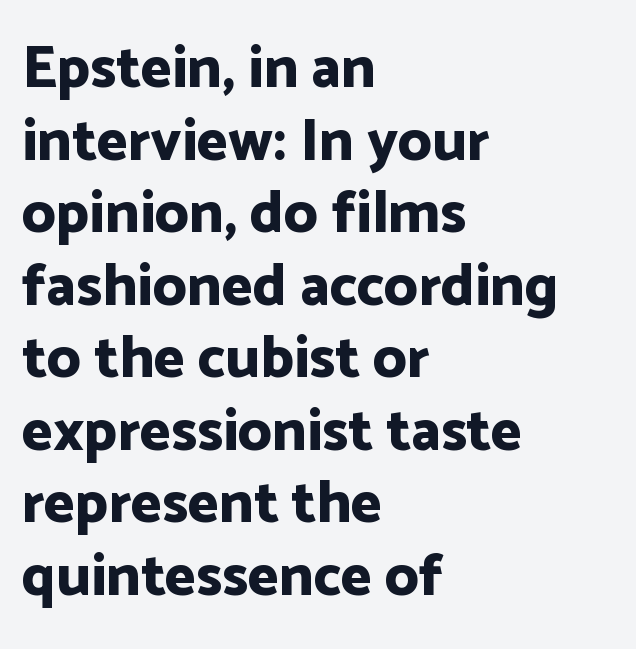
The image shows 59 px bold sans-serif type, upright; set left-aligned, line spacing 1.23x, normal letter spacing, not underlined; low stroke contrast and a medium x-height.
